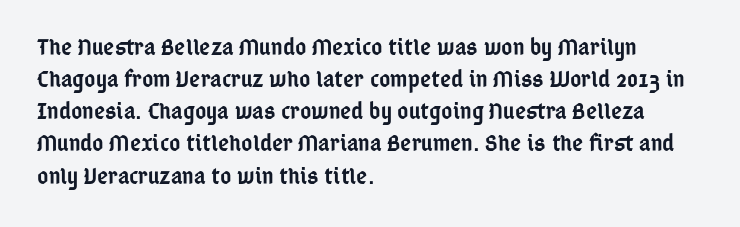
{"italic": "no", "bold": "semi", "underline": "no", "align": "left", "line_spacing": "normal", "line_spacing_ratio": 1.34, "letter_spacing": "normal", "letter_spacing_em": 0.0, "glyph_px": 24}
